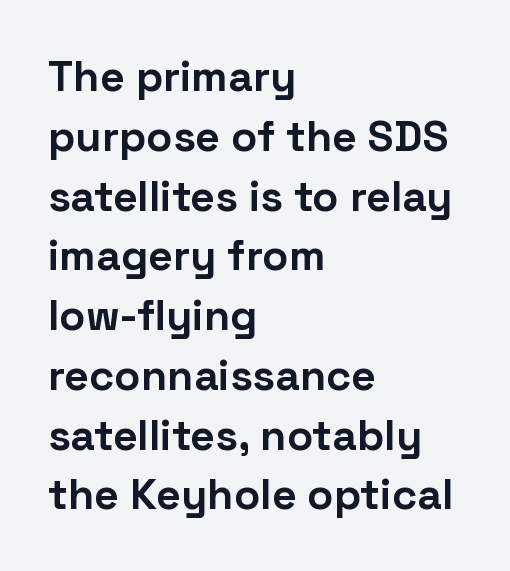
{"serif": "no", "italic": "no", "bold": "yes", "weight": "bold", "width": "normal", "stroke_contrast": "low", "x_height": "medium", "monospaced": "no", "underline": "no", "align": "left", "line_spacing": "normal", "line_spacing_ratio": 1.39, "letter_spacing": "normal", "letter_spacing_em": 0.0, "glyph_px": 43}
